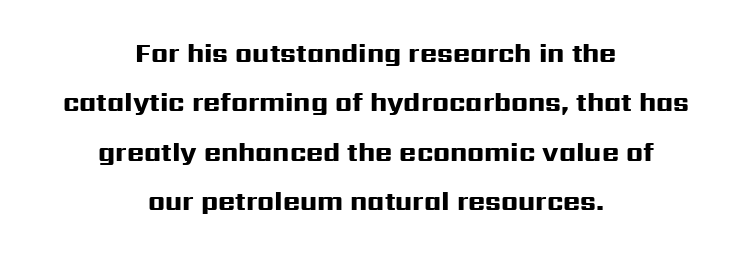
{"italic": "no", "bold": "yes", "underline": "no", "align": "center", "line_spacing": "loose", "line_spacing_ratio": 1.9, "letter_spacing": "normal", "letter_spacing_em": 0.0, "glyph_px": 26}
